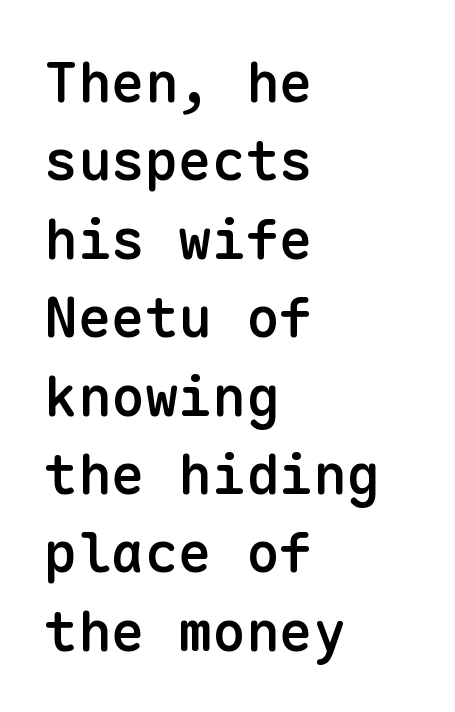
Q: Is the text bold? A: Semi-bold.
Q: Is the text italic (slanted)? A: No, it is upright.
Q: Is the typeface a serif or a sans-serif typeface? A: Sans-serif.
Q: Is the text underlined? A: No.
Q: How is the paragraph aligned? A: Left-aligned.
Q: Is the spacing between letters normal or unusually wide? A: Normal.
Q: Is the spacing between lines tight, normal or loose? A: Normal.
Q: Width (condensed, normal, or wide)? A: Normal.
Q: Stroke contrast? A: Low.
Q: x-height? A: Medium.
Q: Monospaced? A: Yes.
